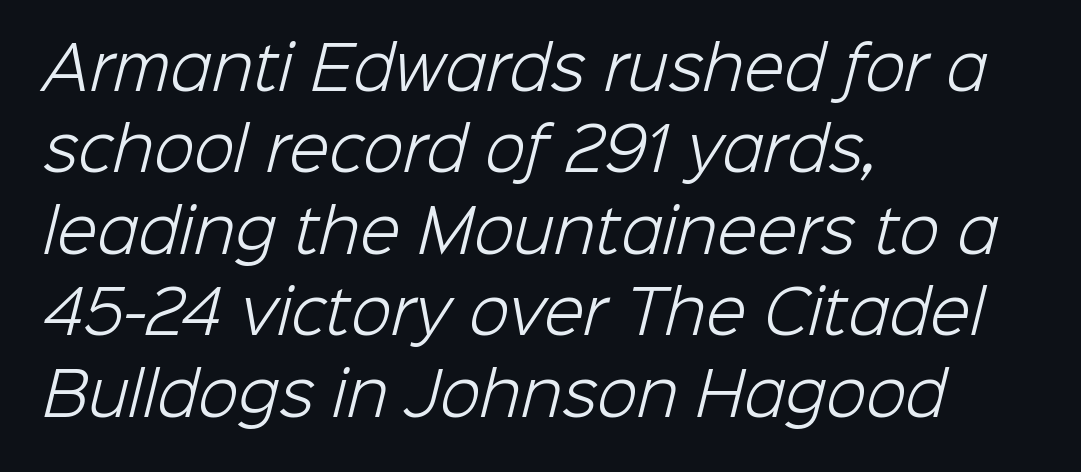
This sample keeps an unexceptional amount of space between lines. No word sits above an underline. Serif or sans? Sans — the stroke terminals are bare. The type is set solid horizontally, with unmodified tracking. These lines are rendered in a variable-pitch font.
